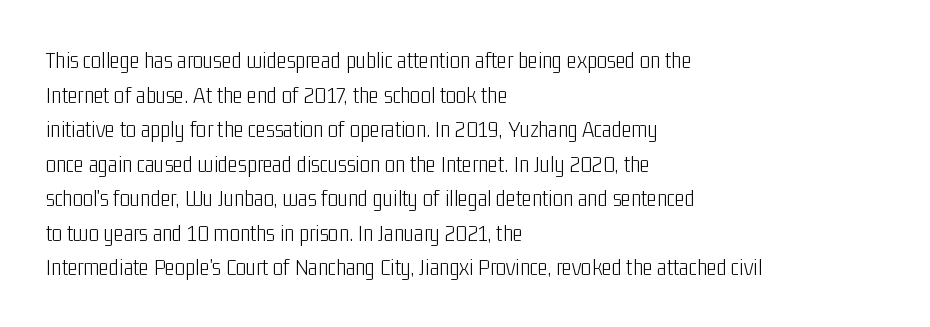
Regarding leading, the lines here are spaced in the standard way. The letters look calm and open, with moderate or lighter stems. Layout note: lines flush left. The rendering keeps characters at their native spacing. The lettering stays uniformly vertical, giving the passage a roman look. Underline: absent.
